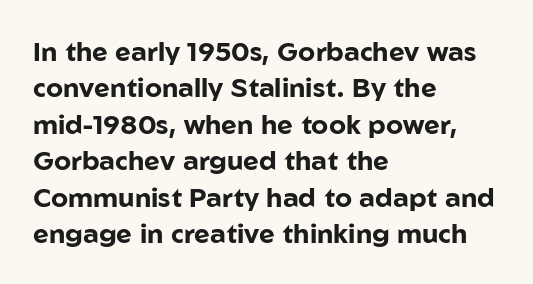
The image shows 27 px bold type, upright; set left-aligned, normal line spacing (1.35x), normal letter spacing, not underlined.
